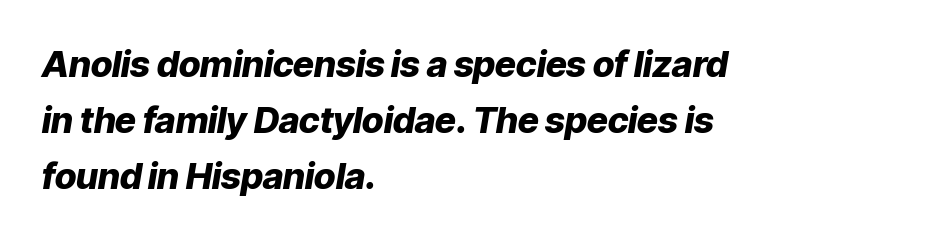
Underlining? Definitely not there. Each line starts at the same left margin while the right side varies. Character widths vary here, with narrow letters taking less room than wide ones. If you measured baseline to baseline, you'd find a middling distance. The strokes are fattened all the way to bold. Observe the lean: these are italic letterforms.
